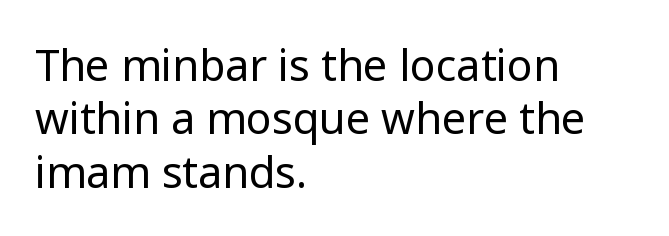
{"serif": "no", "italic": "no", "bold": "no", "weight": "regular", "width": "normal", "stroke_contrast": "low", "x_height": "medium", "monospaced": "no", "underline": "no", "align": "left", "line_spacing_ratio": 1.24, "letter_spacing": "normal", "letter_spacing_em": 0.0, "glyph_px": 43}
